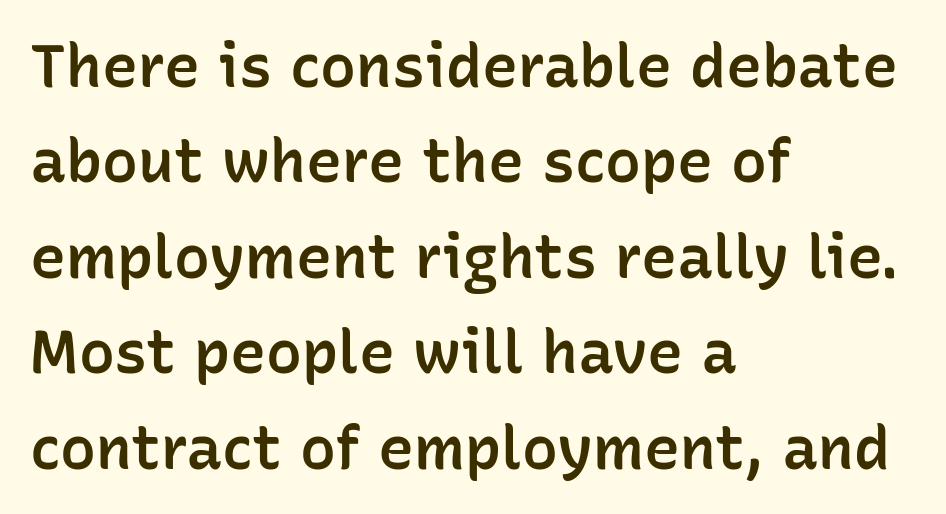
The image shows 60 px semibold sans-serif type, upright; set left-aligned, normal line spacing (1.59x), normal letter spacing, not underlined; low stroke contrast and a medium x-height.
